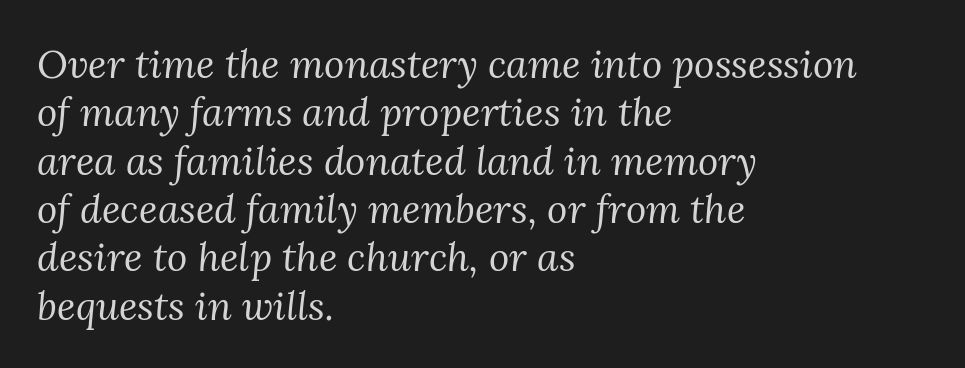
Q: Is the text bold? A: No.
Q: Is the text italic (slanted)? A: Yes, it leans right by about 3 degrees.
Q: Is the typeface a serif or a sans-serif typeface? A: Serif.
Q: Is the text underlined? A: No.
Q: How is the paragraph aligned? A: Left-aligned.
Q: Is the spacing between letters normal or unusually wide? A: Normal.
Q: Width (condensed, normal, or wide)? A: Normal.
Q: Stroke contrast? A: Medium.
Q: x-height? A: Medium.
Q: Monospaced? A: No.
